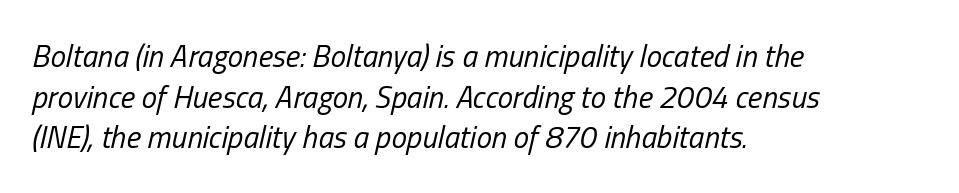
{"italic": "yes", "lean": "right", "slant_degrees": 13, "bold": "no", "weight": "regular", "width": "condensed", "stroke_contrast": "low", "x_height": "medium", "monospaced": "no", "underline": "no", "align": "left", "line_spacing": "normal", "line_spacing_ratio": 1.31, "letter_spacing": "normal", "letter_spacing_em": 0.0, "glyph_px": 31}
